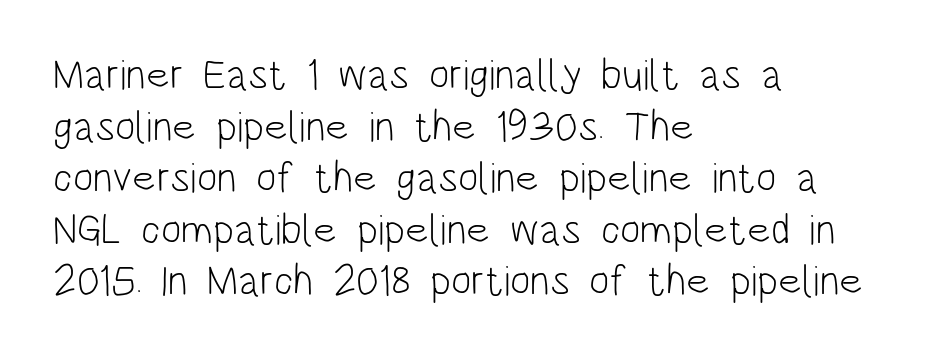
The image shows 43 px light, condensed sans-serif type, upright; set left-aligned, line spacing 1.2x, normal letter spacing, not underlined; low stroke contrast and a large x-height.
